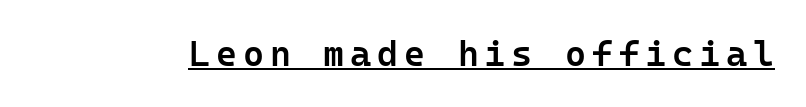
The image shows 36 px semibold sans-serif type, upright, monospaced; set underlined; low stroke contrast and a medium x-height.
